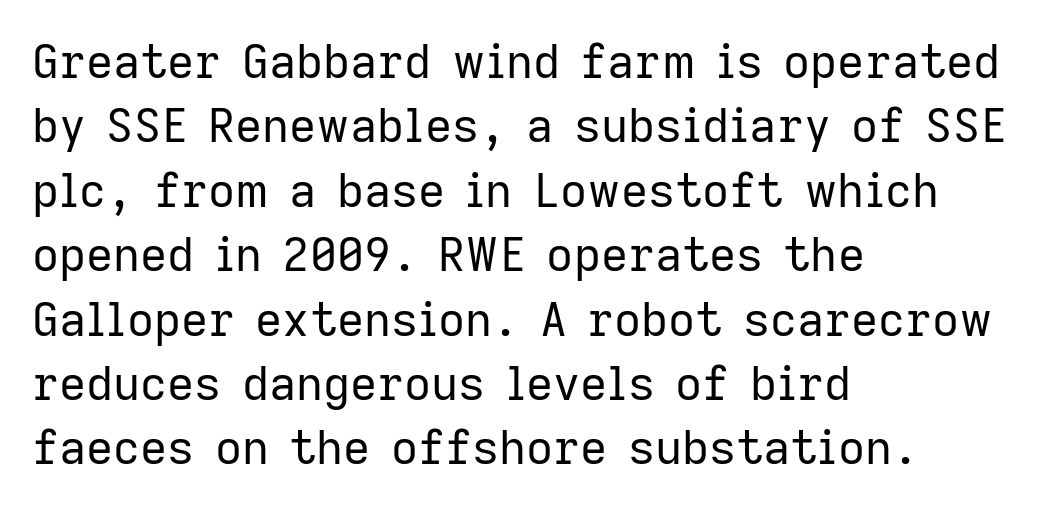
The lines are quadded left. Varying glyph widths throughout — classic text-font behaviour. Only glyphs here, with clear space below each row. Nope, not italic — everything's standing straight. Summary of vertical rhythm: regular, with standard interline spacing.
